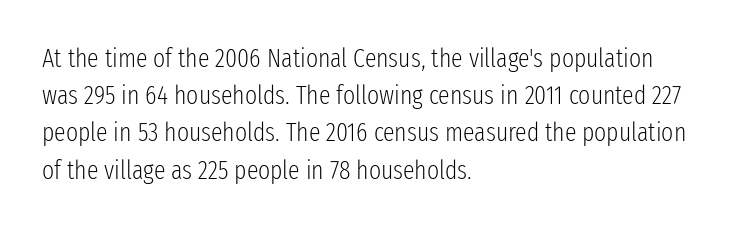
Q: Is the text bold? A: No.
Q: Is the text italic (slanted)? A: No, it is upright.
Q: Is the text underlined? A: No.
Q: How is the paragraph aligned? A: Left-aligned.
Q: Is the spacing between letters normal or unusually wide? A: Normal.
Q: Is the spacing between lines tight, normal or loose? A: Normal.
